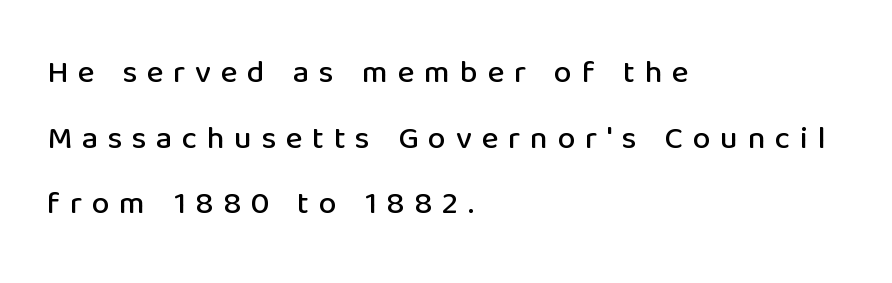
{"serif": "no", "italic": "no", "width": "normal", "stroke_contrast": "low", "x_height": "medium", "monospaced": "no", "underline": "no", "align": "left", "line_spacing": "loose", "line_spacing_ratio": 2.05, "letter_spacing": "wide", "letter_spacing_em": 0.3, "glyph_px": 32}
